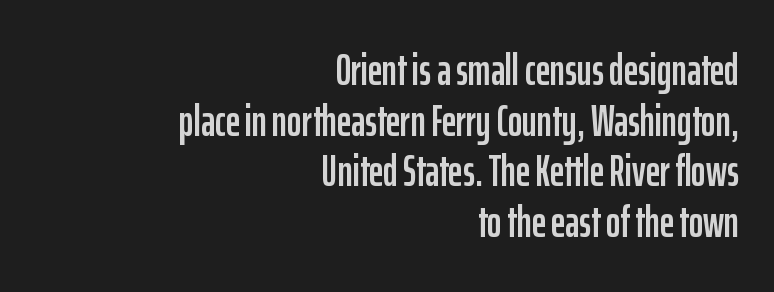
The image shows 44 px condensed sans-serif type, upright; set right-aligned, tight line spacing (1.15x), normal letter spacing, not underlined; low stroke contrast and a medium x-height.
